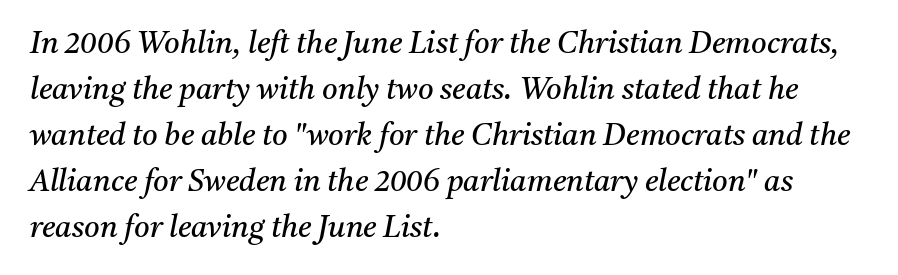
The image shows 30 px regular-weight serif type, italic (leaning right); set left-aligned, normal line spacing (1.53x), normal letter spacing, not underlined; medium stroke contrast and a medium x-height.
